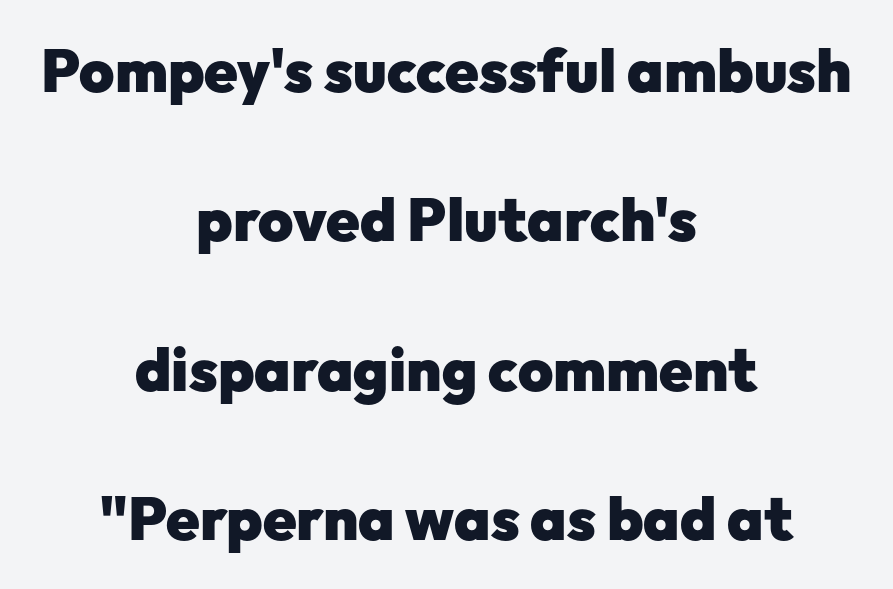
The image shows 60 px heavy sans-serif type, upright; set centered, loose line spacing (2.49x), normal letter spacing, not underlined; low stroke contrast and a medium x-height.
